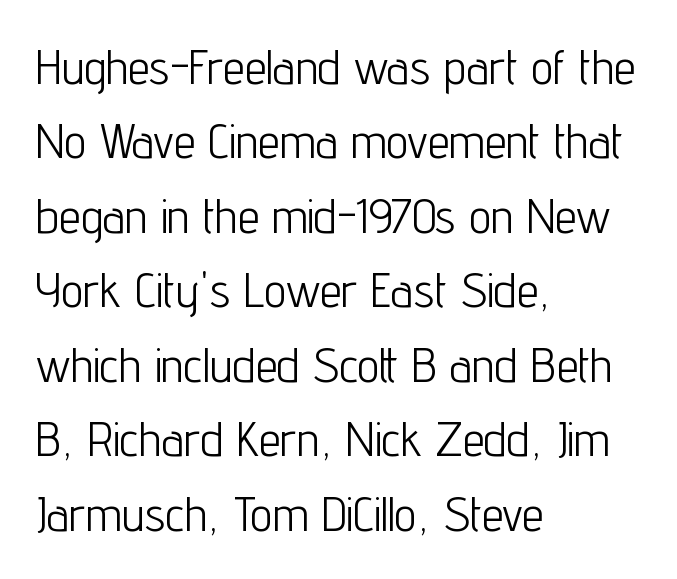
This is the regular roman posture of the typeface. You could not count columns in this text — the font is proportionally spaced. This is sans-serif lettering, the kind often seen on screens and signage. Has an underline been added? It has not. Line spacing here is normal. The letterforms sit shoulder to shoulder at normal distance.
